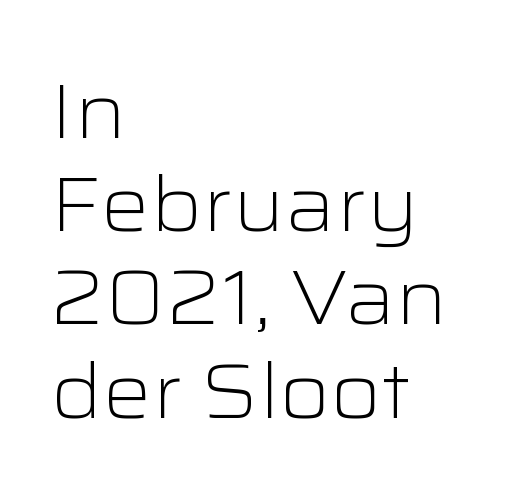
The image shows 77 px light, wide sans-serif type, upright; set left-aligned, line spacing 1.21x, normal letter spacing, not underlined; low stroke contrast and a medium x-height.
